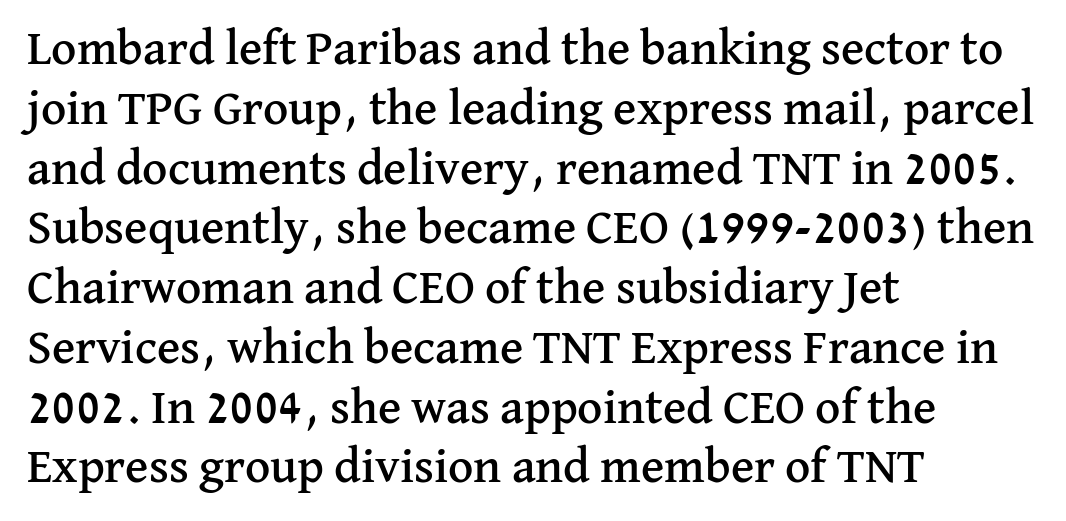
{"serif": "yes", "italic": "no", "width": "normal", "stroke_contrast": "medium", "x_height": "medium", "monospaced": "no", "underline": "no", "align": "left", "line_spacing_ratio": 1.22, "letter_spacing": "normal", "letter_spacing_em": 0.0, "glyph_px": 49}
